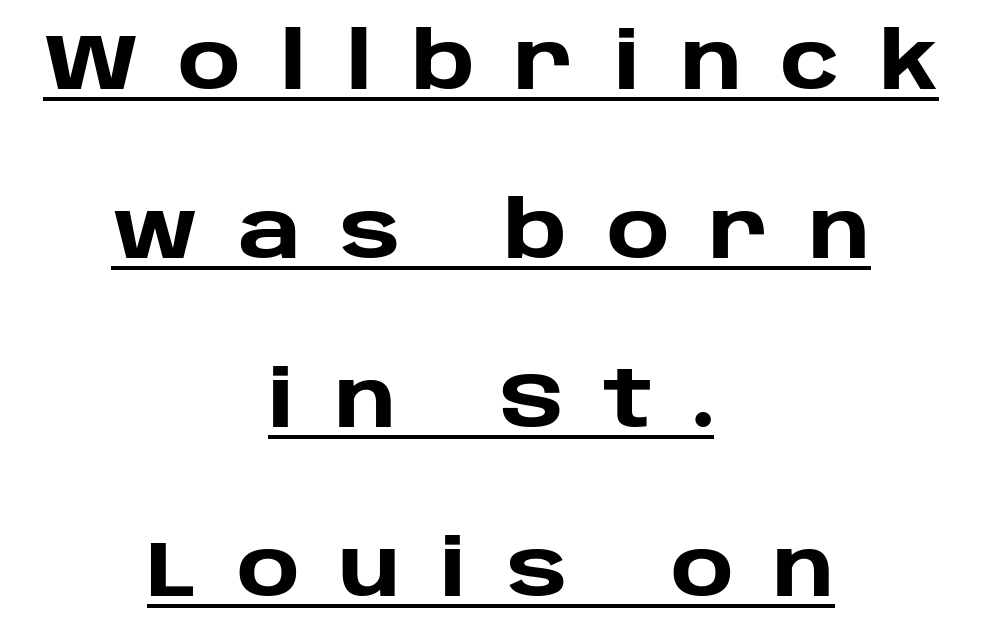
{"serif": "no", "italic": "no", "bold": "yes", "weight": "heavy", "width": "normal", "stroke_contrast": "low", "x_height": "large", "monospaced": "no", "underline": "yes", "align": "center", "line_spacing": "loose", "line_spacing_ratio": 2.14, "letter_spacing": "wide", "letter_spacing_em": 0.5, "glyph_px": 79}
